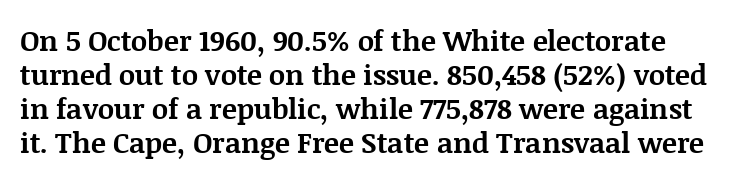
This sample uses an upright cut, with every glyph sitting square on the baseline. Here the glyphs are tracked normally, forming tight word shapes. Note the varied advance widths — an 'i' is clearly narrower than an 'm'. Small tapered or slab feet sit at the stroke ends, so this counts as serif.
